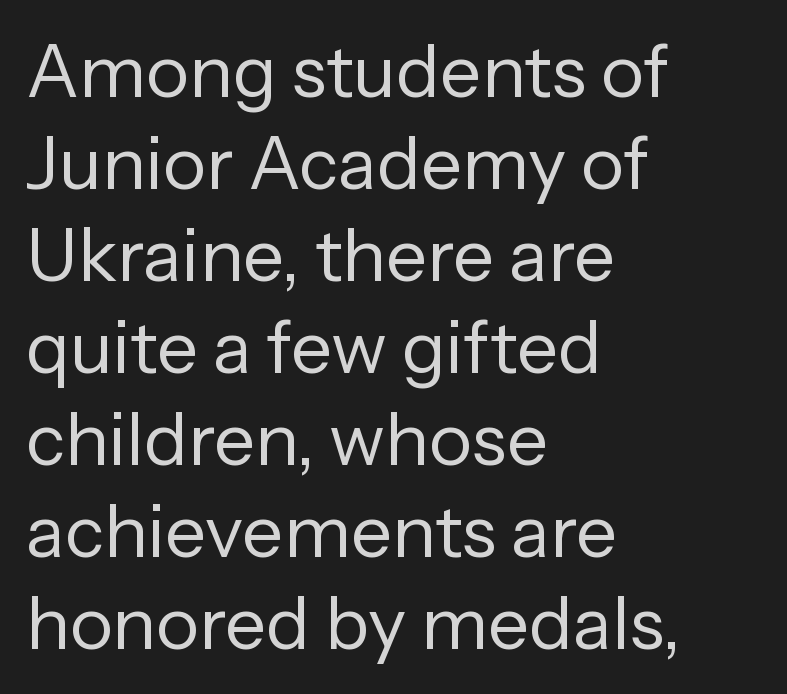
{"serif": "no", "italic": "no", "bold": "no", "weight": "regular", "width": "normal", "stroke_contrast": "low", "x_height": "medium", "monospaced": "no", "underline": "no", "align": "left", "line_spacing": "normal", "line_spacing_ratio": 1.26, "letter_spacing": "normal", "letter_spacing_em": 0.0, "glyph_px": 73}
